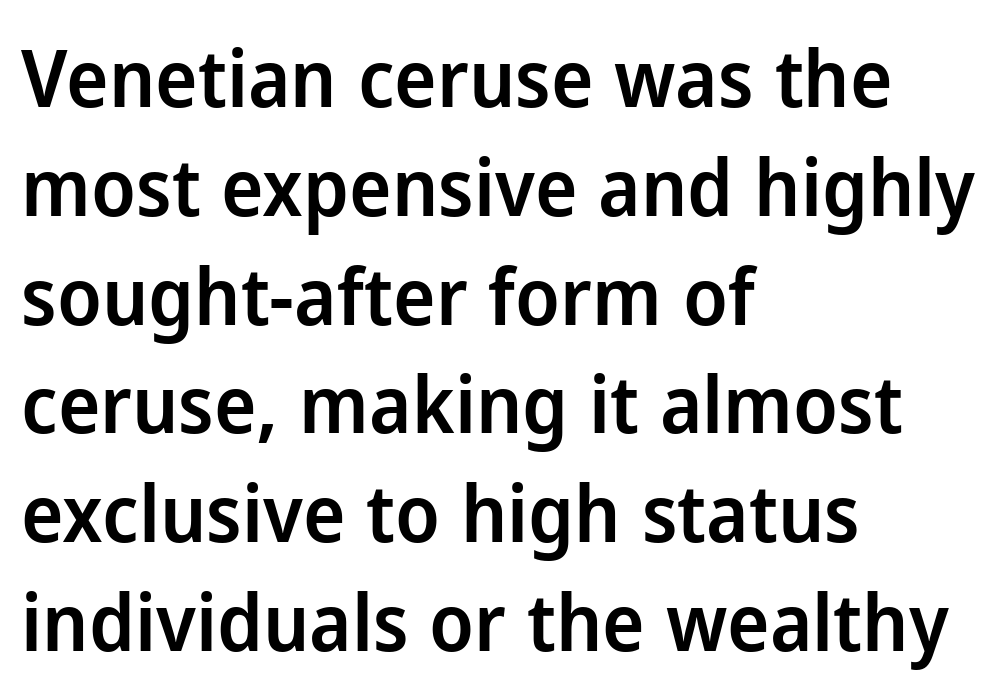
{"serif": "no", "italic": "no", "bold": "semi", "weight": "semibold", "width": "normal", "stroke_contrast": "low", "x_height": "medium", "monospaced": "no", "underline": "no", "align": "left", "line_spacing": "normal", "line_spacing_ratio": 1.36, "letter_spacing": "normal", "letter_spacing_em": 0.0, "glyph_px": 80}
